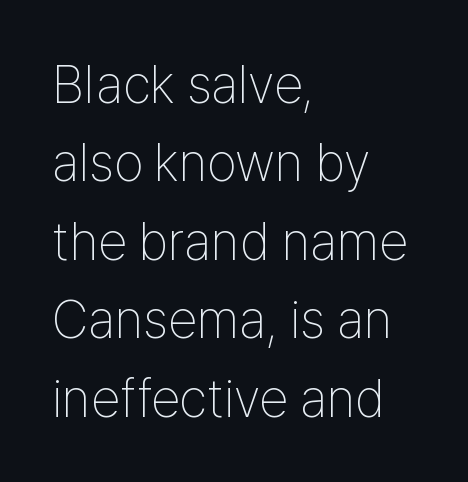
Note: no serifs on the glyphs. Think of a printed novel: that variable character pitch is what you see here. The lines sit at an ordinary, default distance from one another. There is no visible air inserted between adjacent glyphs.
